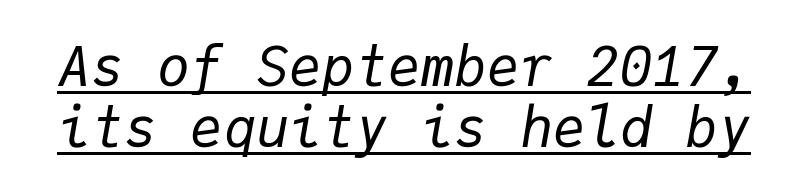
Do the characters align in a grid? Yes, the font is monospaced. Very little white space separates one row of letters from the next. A baseline rule has been typeset under these characters. Yep, that's italic — everything's leaning. No chunkiness to these letters — they're not bold. Is the letter spacing exaggerated? No — it looks like the ordinary default.
